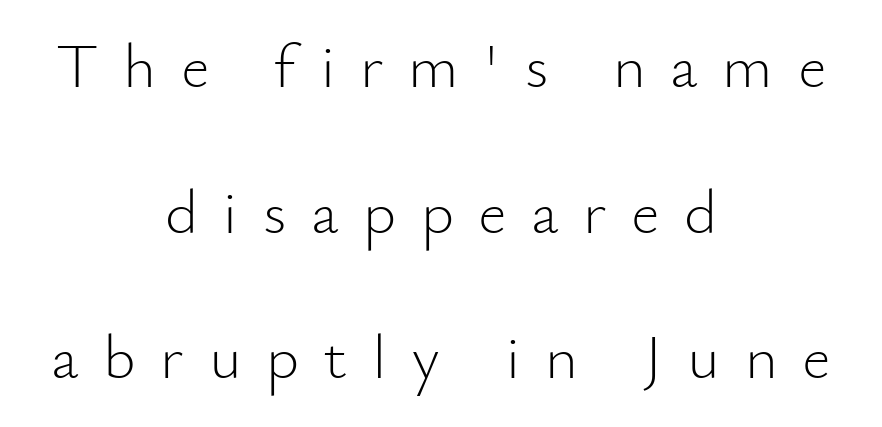
Q: Is the text bold? A: No.
Q: Is the text italic (slanted)? A: No, it is upright.
Q: Is the typeface a serif or a sans-serif typeface? A: Sans-serif.
Q: Is the text underlined? A: No.
Q: How is the paragraph aligned? A: Centered.
Q: Is the spacing between letters normal or unusually wide? A: Unusually wide.
Q: Is the spacing between lines tight, normal or loose? A: Loose.
Q: Width (condensed, normal, or wide)? A: Normal.
Q: Stroke contrast? A: Low.
Q: x-height? A: Small.
Q: Monospaced? A: No.
